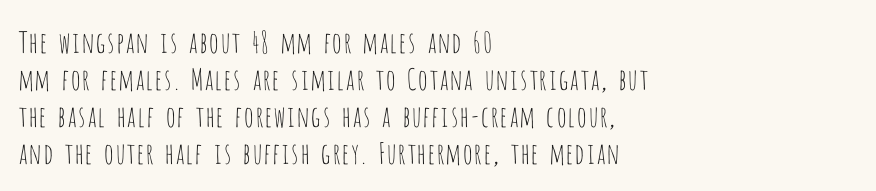
The image shows 29 px thin, condensed sans-serif type, upright; set left-aligned, normal line spacing (1.28x), normal letter spacing, not underlined; low stroke contrast and a large x-height.
